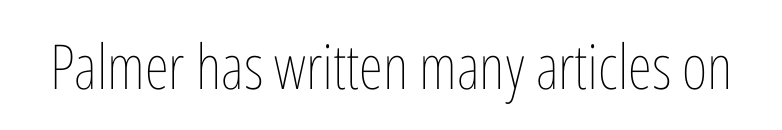
Q: Is the text bold? A: No.
Q: Is the text italic (slanted)? A: No, it is upright.
Q: Is the text underlined? A: No.
Q: Is the spacing between letters normal or unusually wide? A: Normal.
Q: Width (condensed, normal, or wide)? A: Condensed.
Q: Stroke contrast? A: Low.
Q: x-height? A: Medium.
Q: Monospaced? A: No.
